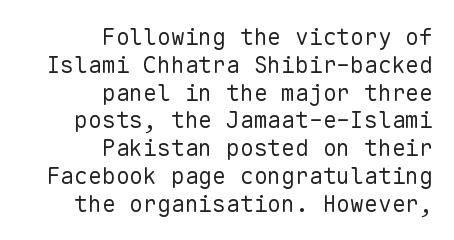
Is the block centered? No — it sits flush against the right margin. Descenders hang freely into open space. Counters stay open thanks to moderate or lighter strokes. Words appear dense and cohesive because spacing is normal.
